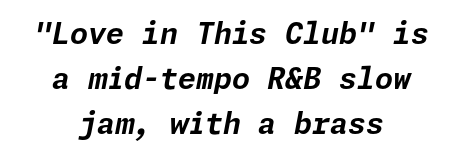
There's an unmistakable incline to the writing here. How would I describe the line gaps? Plain and ordinary. Honestly, there is no underline to notice here at all. Visually the block forms a symmetrical silhouette, jagged on both flanks. How are the letters spaced? Ordinarily, with no added tracking.
